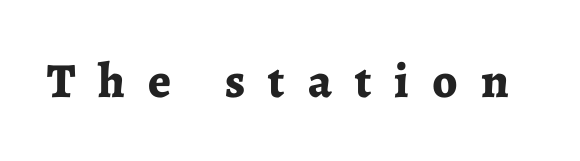
{"serif": "yes", "italic": "no", "bold": "yes", "weight": "bold", "width": "normal", "stroke_contrast": "low", "x_height": "medium", "monospaced": "no", "underline": "no", "letter_spacing": "wide", "letter_spacing_em": 0.47, "glyph_px": 49}
